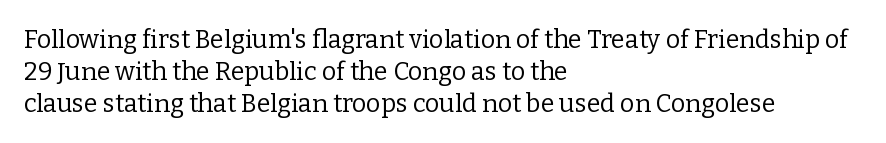
The image shows 25 px text type, upright; set left-aligned, normal line spacing (1.28x), normal letter spacing, not underlined.
